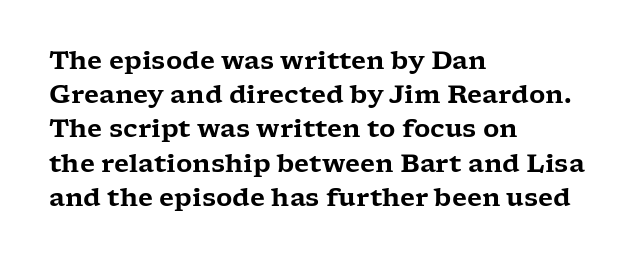
The image shows 25 px text type, upright; set left-aligned, normal line spacing (1.37x), normal letter spacing, not underlined.
